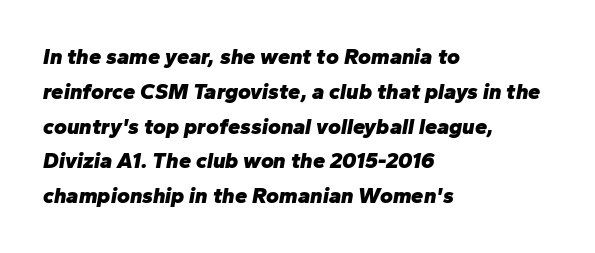
The image shows 22 px bold type, italic (leaning right); set left-aligned, normal line spacing (1.58x), normal letter spacing, not underlined.
